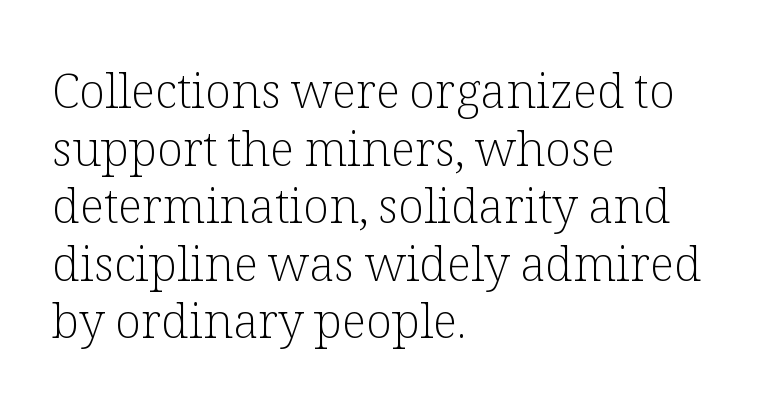
The image shows 48 px light serif type, upright; set left-aligned, line spacing 1.2x, normal letter spacing, not underlined; low stroke contrast and a medium x-height.
